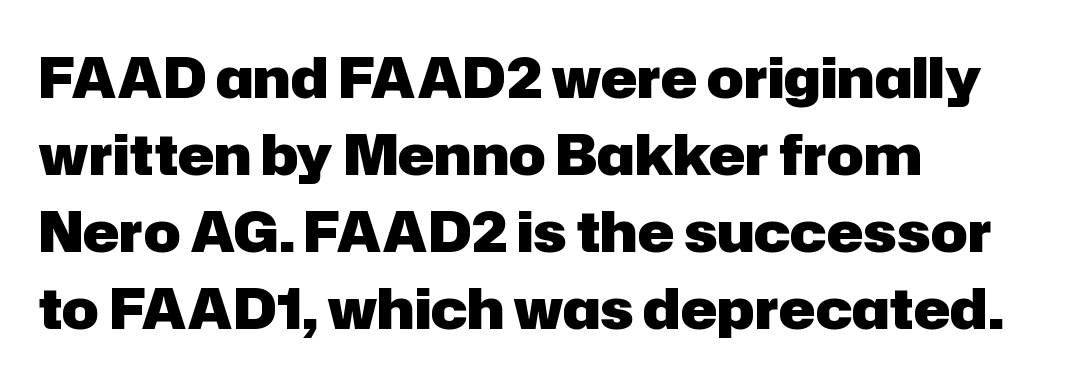
Q: Is the text bold? A: Yes.
Q: Is the text italic (slanted)? A: No, it is upright.
Q: Is the typeface a serif or a sans-serif typeface? A: Sans-serif.
Q: Is the text underlined? A: No.
Q: How is the paragraph aligned? A: Left-aligned.
Q: Is the spacing between letters normal or unusually wide? A: Normal.
Q: Is the spacing between lines tight, normal or loose? A: Normal.
Q: Width (condensed, normal, or wide)? A: Normal.
Q: Stroke contrast? A: Low.
Q: x-height? A: Medium.
Q: Monospaced? A: No.
